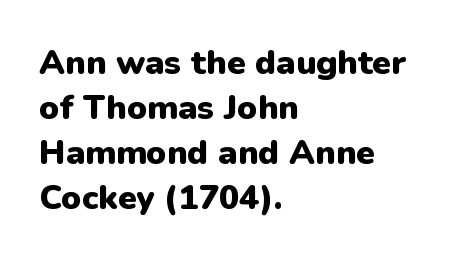
Q: Is the text bold? A: Yes.
Q: Is the text italic (slanted)? A: No, it is upright.
Q: Is the typeface a serif or a sans-serif typeface? A: Sans-serif.
Q: Is the text underlined? A: No.
Q: How is the paragraph aligned? A: Left-aligned.
Q: Is the spacing between letters normal or unusually wide? A: Normal.
Q: Is the spacing between lines tight, normal or loose? A: Normal.
Q: Width (condensed, normal, or wide)? A: Normal.
Q: Stroke contrast? A: Low.
Q: x-height? A: Medium.
Q: Monospaced? A: No.
